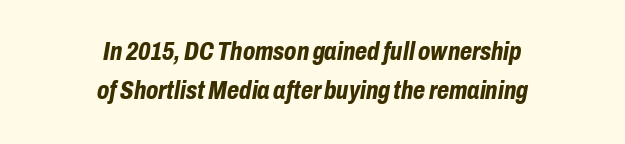
{"italic": "yes", "lean": "right", "slant_degrees": 10, "bold": "yes", "underline": "no", "align": "center", "line_spacing": "normal", "line_spacing_ratio": 1.57, "letter_spacing": "normal", "letter_spacing_em": 0.0, "glyph_px": 25}
